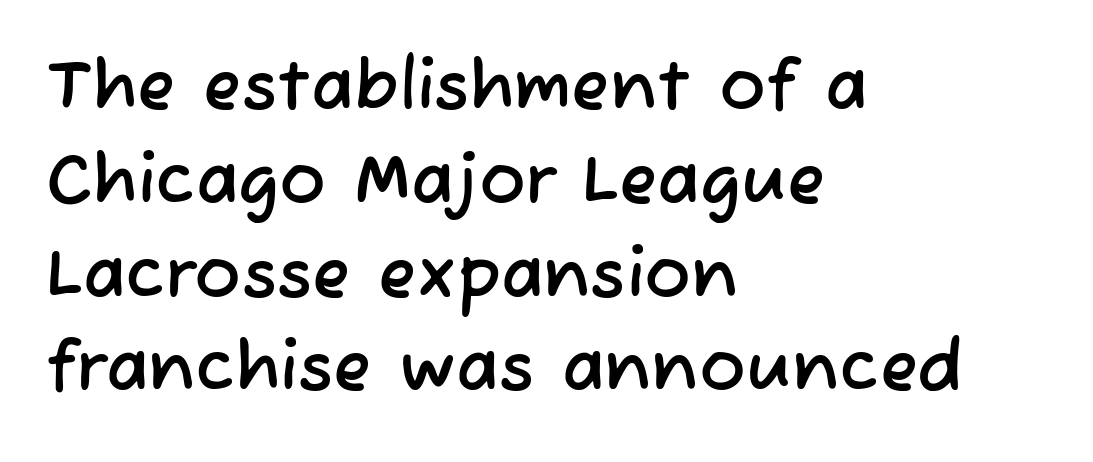
The image shows 70 px sans-serif type; set left-aligned, normal line spacing (1.34x), normal letter spacing, not underlined; low stroke contrast and a medium x-height.
